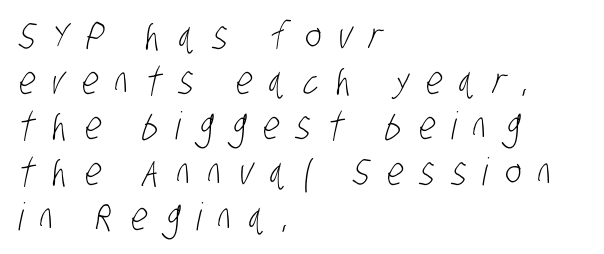
Q: Is the text bold? A: No.
Q: Is the typeface a serif or a sans-serif typeface? A: Sans-serif.
Q: Is the text underlined? A: No.
Q: How is the paragraph aligned? A: Left-aligned.
Q: Is the spacing between letters normal or unusually wide? A: Unusually wide.
Q: Width (condensed, normal, or wide)? A: Condensed.
Q: Stroke contrast? A: Low.
Q: x-height? A: Large.
Q: Monospaced? A: No.
